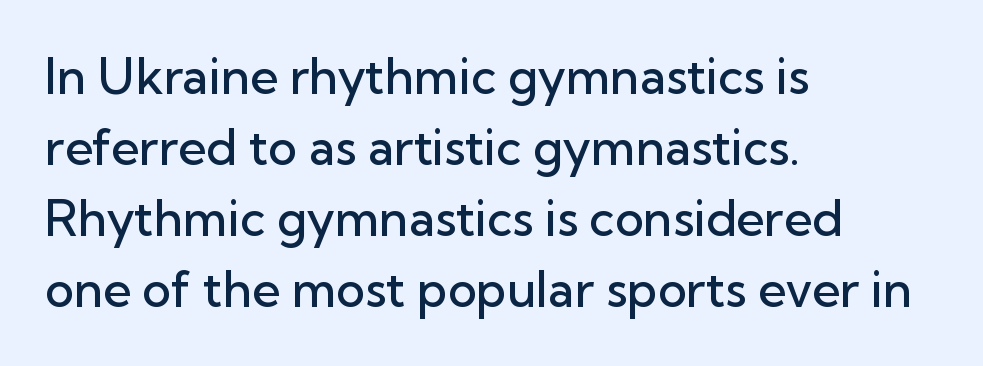
Q: Is the text bold? A: Semi-bold.
Q: Is the text italic (slanted)? A: No, it is upright.
Q: Is the typeface a serif or a sans-serif typeface? A: Sans-serif.
Q: Is the text underlined? A: No.
Q: How is the paragraph aligned? A: Left-aligned.
Q: Is the spacing between letters normal or unusually wide? A: Normal.
Q: Is the spacing between lines tight, normal or loose? A: Normal.
Q: Width (condensed, normal, or wide)? A: Normal.
Q: Stroke contrast? A: Low.
Q: x-height? A: Medium.
Q: Monospaced? A: No.
